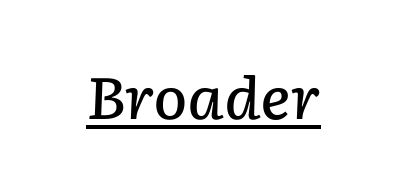
Stroke thickness is moderately raised; the sample reads as semibold. There's an unmistakable incline to the writing here. Character widths vary here, with narrow letters taking less room than wide ones. Notice how a bar underscores the lettering throughout. Look at the tracking — it's just the regular setting, nothing added.
